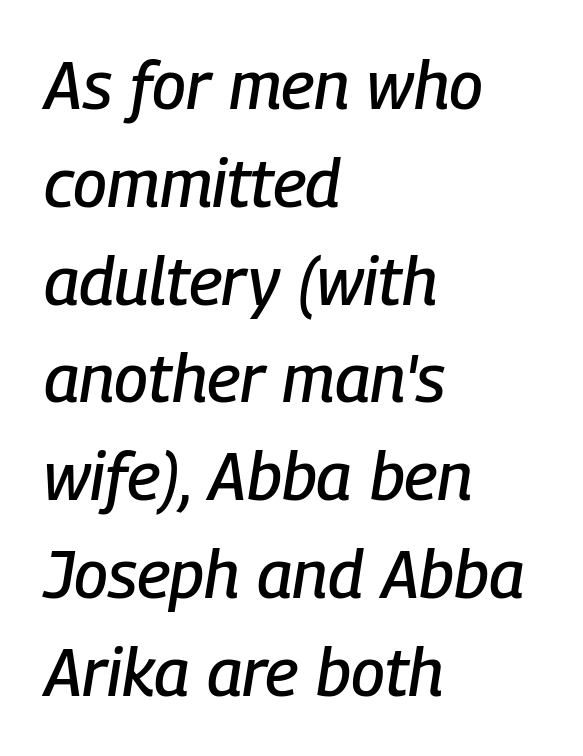
Each new line begins a customary step beneath the previous one. Between one letter and the next there's only the usual sliver of space. Slanted lettering throughout. No word sits above an underline. Note the varied advance widths — an 'i' is clearly narrower than an 'm'.
